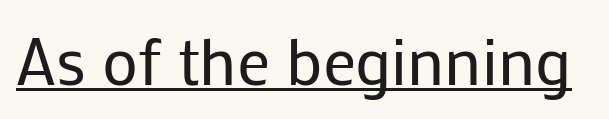
The image shows 66 px regular-weight sans-serif type, upright; set normal letter spacing, underlined; low stroke contrast and a medium x-height.
